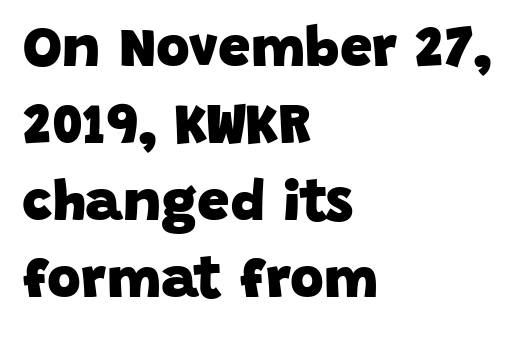
{"serif": "no", "bold": "yes", "weight": "heavy", "width": "normal", "stroke_contrast": "low", "x_height": "large", "monospaced": "no", "underline": "no", "align": "left", "line_spacing": "normal", "line_spacing_ratio": 1.33, "letter_spacing": "normal", "letter_spacing_em": 0.0, "glyph_px": 58}
